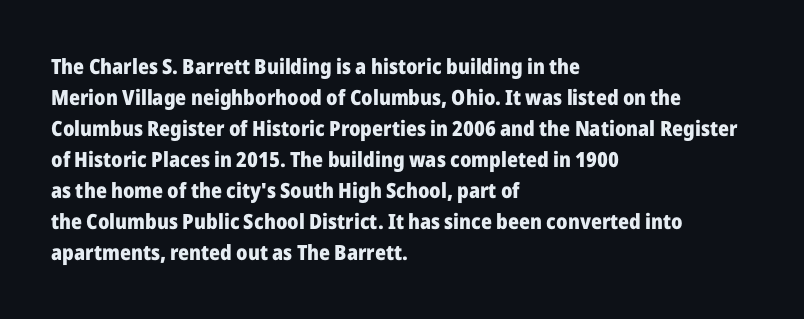
The image shows 21 px bold type, upright; set left-aligned, normal line spacing (1.48x), normal letter spacing, not underlined.
